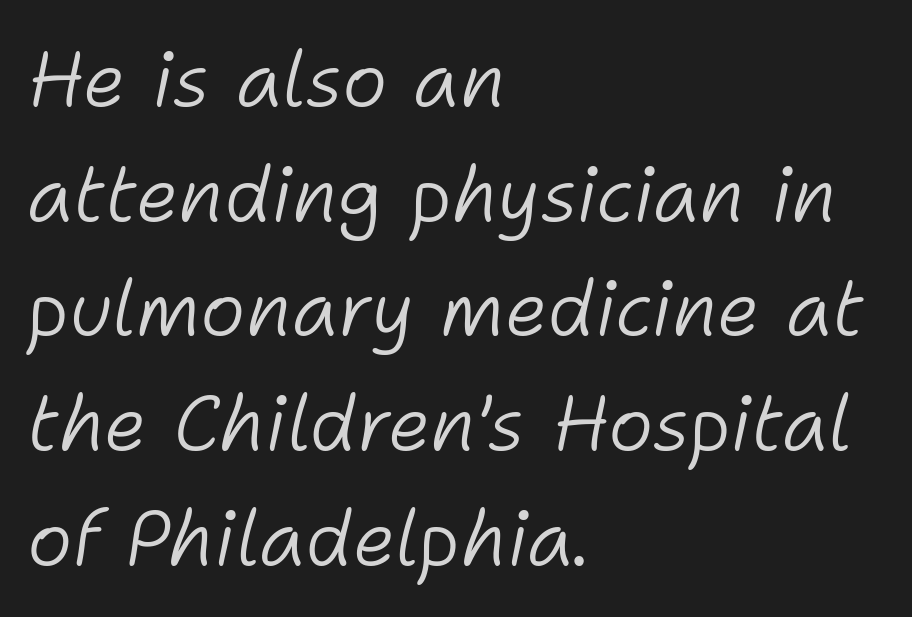
The image shows 77 px light type, italic (leaning right); set left-aligned, normal line spacing (1.49x), normal letter spacing, not underlined; low stroke contrast and a medium x-height.
